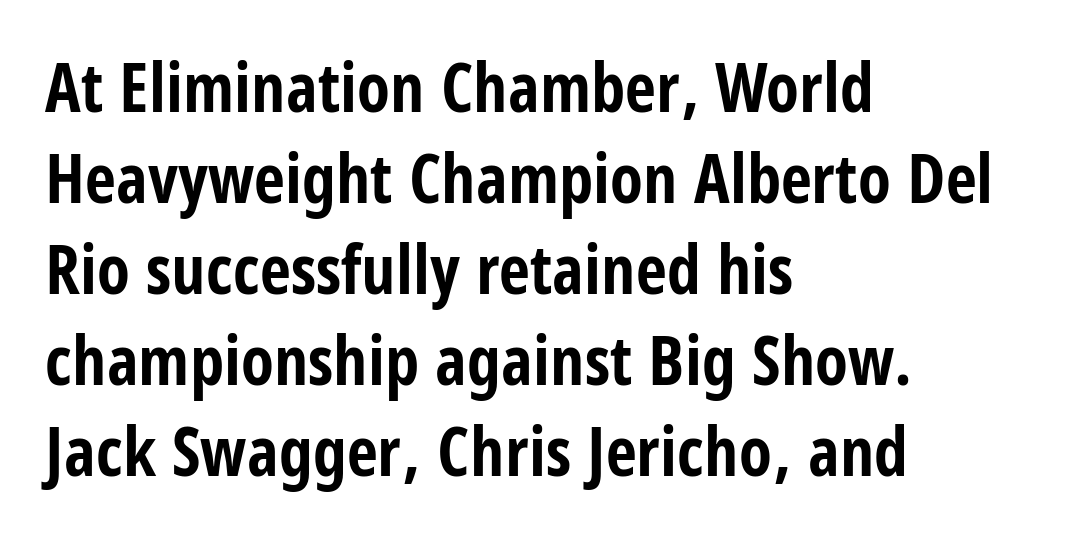
Character widths vary here, with narrow letters taking less room than wide ones. Evenly set lines give the paragraph a standard silhouette. I'd describe the lettering as bold — thick and assertive. The letters stand upright; this is a roman face. Is the block centered? No — it sits flush against the left margin. Nope, no serifs anywhere on these letters.
